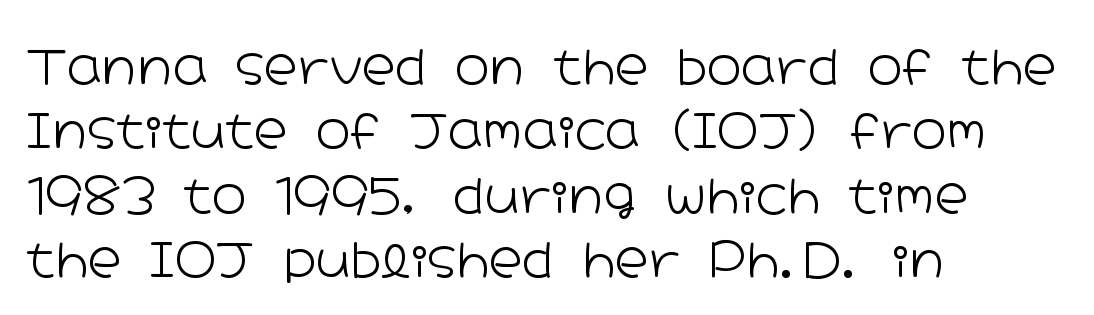
The image shows 47 px light, wide sans-serif type, upright; set left-aligned, normal line spacing (1.37x), normal letter spacing, not underlined; low stroke contrast and a medium x-height.
